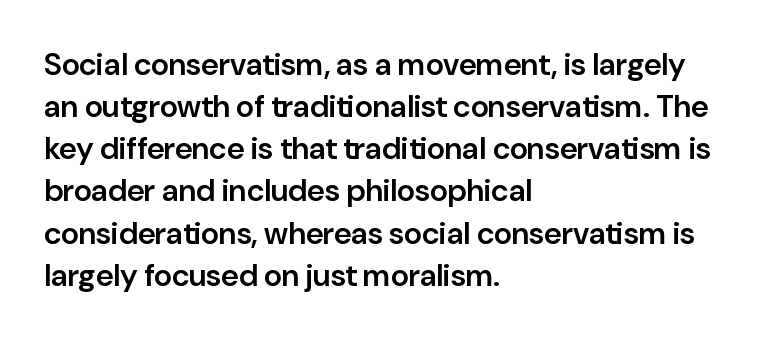
{"serif": "no", "italic": "no", "bold": "semi", "weight": "semibold", "width": "normal", "stroke_contrast": "low", "x_height": "medium", "monospaced": "no", "underline": "no", "align": "left", "line_spacing": "normal", "line_spacing_ratio": 1.36, "letter_spacing": "normal", "letter_spacing_em": 0.0, "glyph_px": 31}
